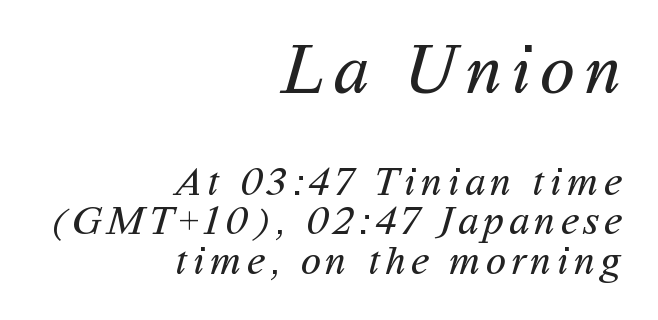
Q: Is the text bold? A: No.
Q: Is the typeface a serif or a sans-serif typeface? A: Sans-serif.
Q: Is the text underlined? A: No.
Q: How is the paragraph aligned? A: Right-aligned.
Q: Is the spacing between lines tight, normal or loose? A: Tight.
Q: Which block of text is set in a larger size, the first (top) or the second (bottom)? A: The first (top) one.
Q: Width (condensed, normal, or wide)? A: Normal.
Q: Stroke contrast? A: Medium.
Q: x-height? A: Medium.
Q: Monospaced? A: No.
